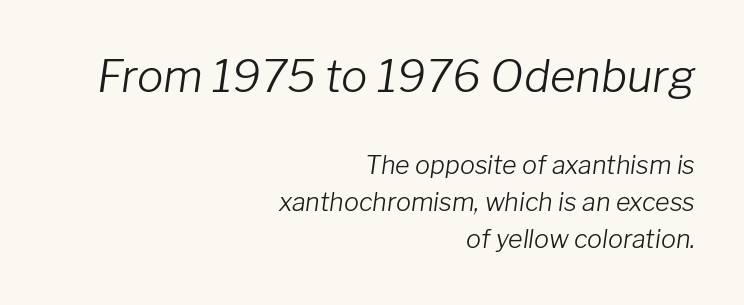
The image shows 44 px light type, italic (leaning right); set right-aligned, normal line spacing (1.48x), normal letter spacing, not underlined; the first (top) block is 1.76x larger; low stroke contrast and a medium x-height.
